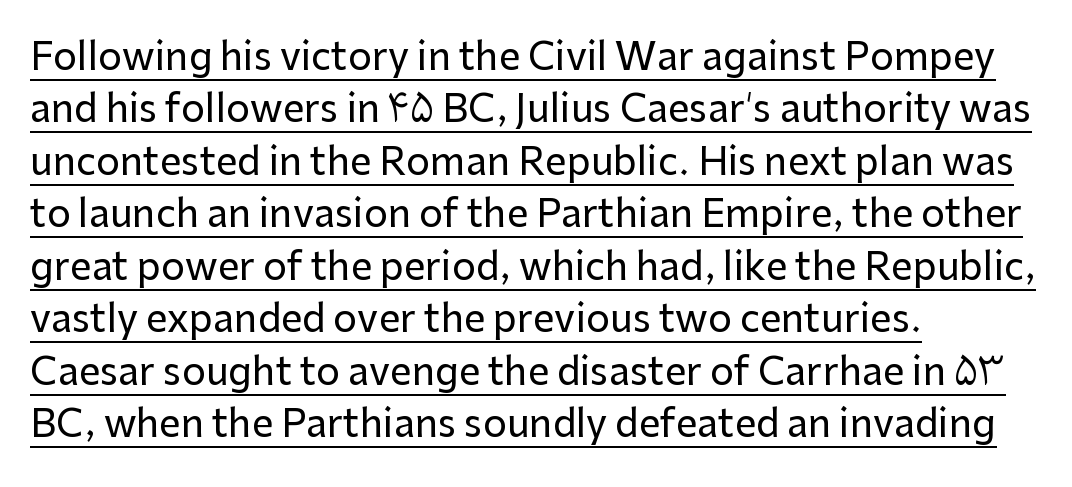
The letterforms sit shoulder to shoulder at normal distance. Has an underline been added? It has. Typographically, this falls in the sans-serif category. You can tell it's not italic because the verticals are truly vertical. The vertical gap from one line to the next is medium.
